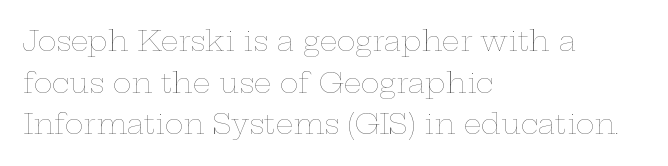
{"italic": "no", "bold": "no", "weight": "thin", "width": "wide", "stroke_contrast": "low", "x_height": "medium", "monospaced": "no", "underline": "no", "align": "left", "line_spacing": "normal", "line_spacing_ratio": 1.49, "letter_spacing": "normal", "letter_spacing_em": 0.0, "glyph_px": 28}
